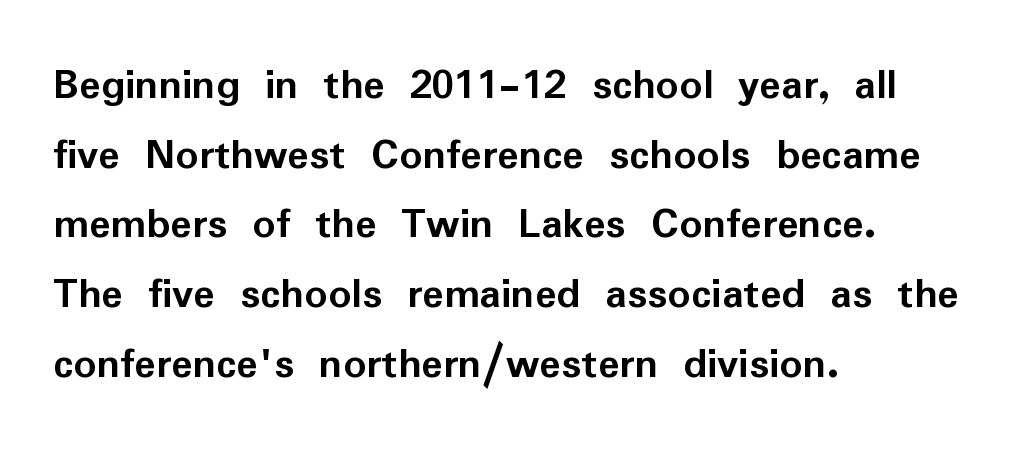
Emphasis by weight is at full strength: bold. There is no visible air inserted between adjacent glyphs. Interline gaps are of average width in this sample. The designer went with a sans here, leaving each stem footless.
